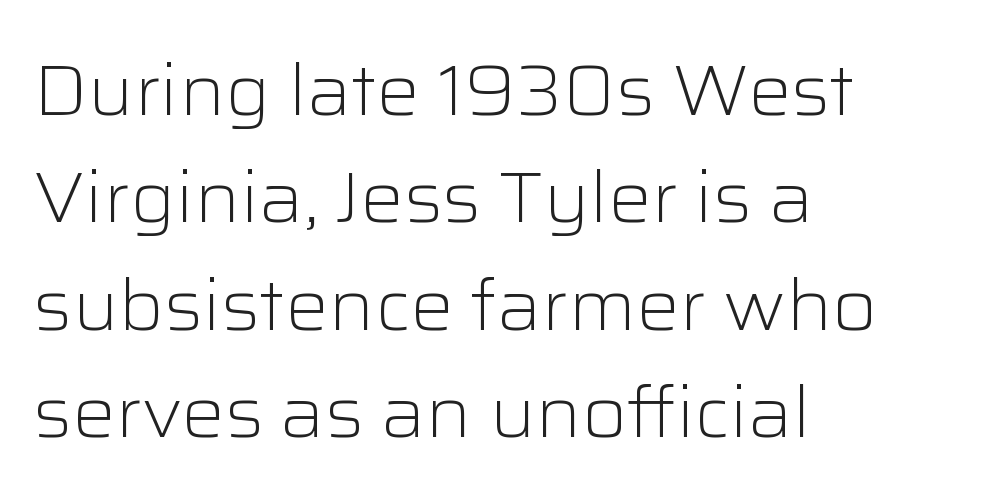
{"serif": "no", "italic": "no", "bold": "no", "weight": "light", "width": "normal", "stroke_contrast": "low", "x_height": "medium", "monospaced": "no", "underline": "no", "align": "left", "line_spacing": "normal", "line_spacing_ratio": 1.49, "letter_spacing": "normal", "letter_spacing_em": 0.0, "glyph_px": 72}
